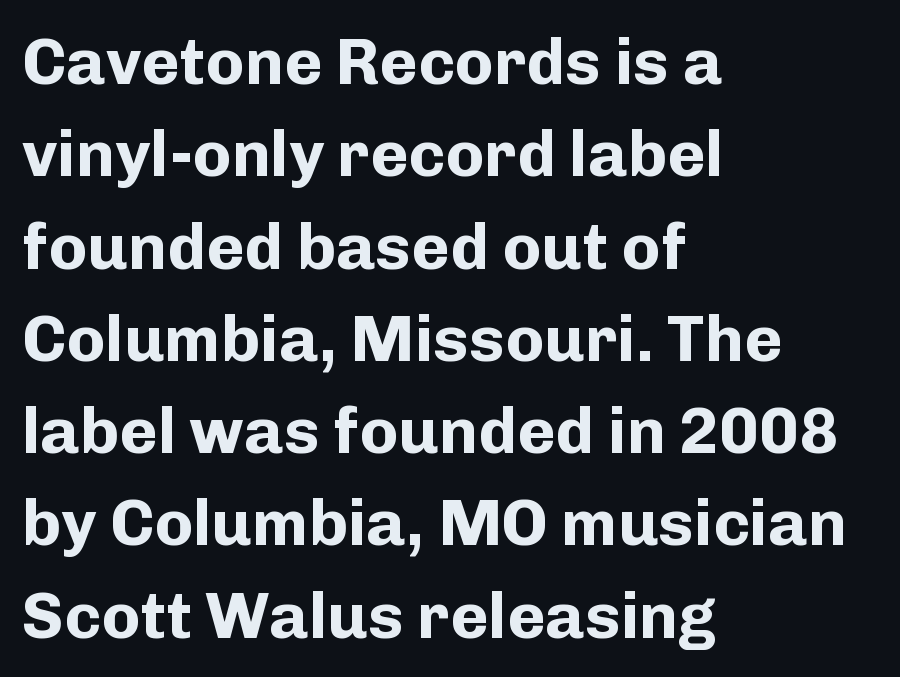
The image shows 65 px bold sans-serif type, upright; set left-aligned, normal line spacing (1.42x), normal letter spacing, not underlined; low stroke contrast and a medium x-height.
